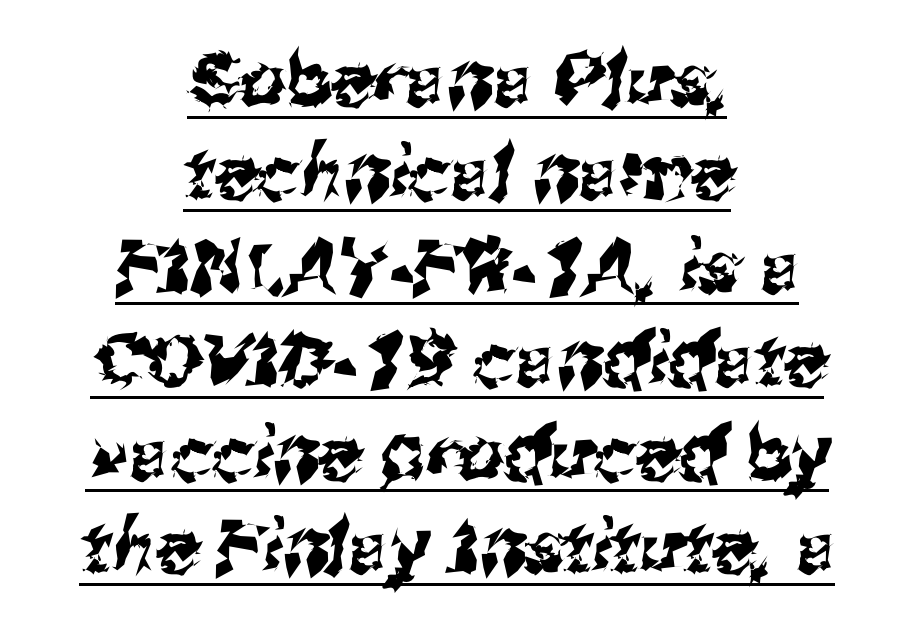
Q: Is the typeface a serif or a sans-serif typeface? A: Sans-serif.
Q: Is the text underlined? A: Yes.
Q: How is the paragraph aligned? A: Centered.
Q: Is the spacing between letters normal or unusually wide? A: Normal.
Q: Is the spacing between lines tight, normal or loose? A: Normal.
Q: Width (condensed, normal, or wide)? A: Normal.
Q: Stroke contrast? A: Medium.
Q: x-height? A: Medium.
Q: Monospaced? A: No.
